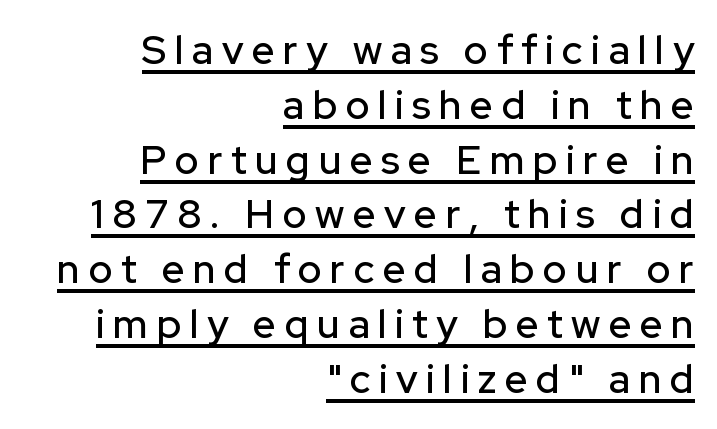
The image shows 40 px sans-serif type, upright; set right-aligned, normal line spacing (1.37x), unusually wide letter spacing (+0.21 em), underlined; low stroke contrast and a medium x-height.
